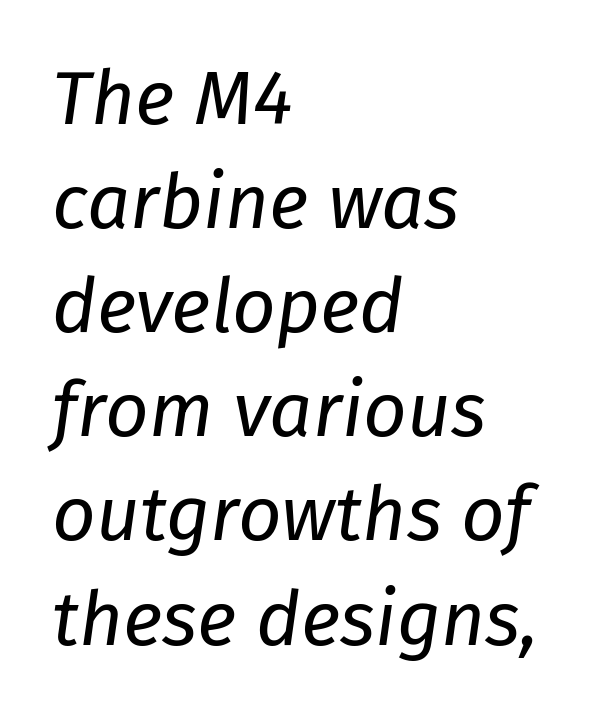
Q: Is the text bold? A: No.
Q: Is the text italic (slanted)? A: Yes, it leans right by about 8 degrees.
Q: Is the text underlined? A: No.
Q: How is the paragraph aligned? A: Left-aligned.
Q: Is the spacing between letters normal or unusually wide? A: Normal.
Q: Is the spacing between lines tight, normal or loose? A: Normal.
Q: Width (condensed, normal, or wide)? A: Normal.
Q: Stroke contrast? A: Low.
Q: x-height? A: Medium.
Q: Monospaced? A: No.
